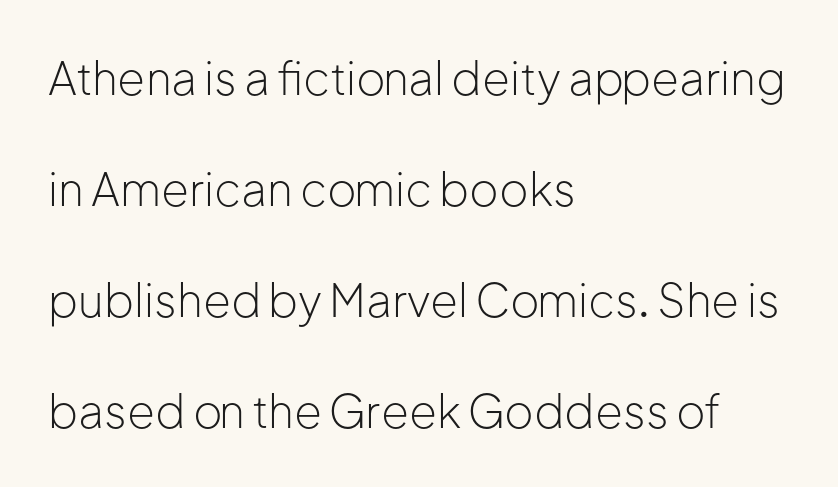
Nope, not italic — everything's standing straight. Decoration check: the copy has no underline. The vertical gap from one line to the next is large. Counters stay open thanks to moderate or lighter strokes. The passage shown is typeset with a sans-serif family.
